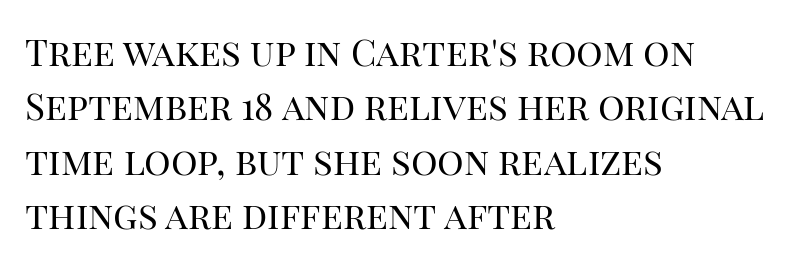
The image shows 37 px regular-weight serif type, upright; set left-aligned, normal line spacing (1.47x), normal letter spacing, not underlined; high stroke contrast and a large x-height.
